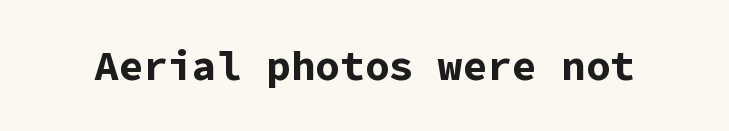
The image shows 41 px bold sans-serif type, upright, monospaced; set normal letter spacing, not underlined; low stroke contrast and a medium x-height.
